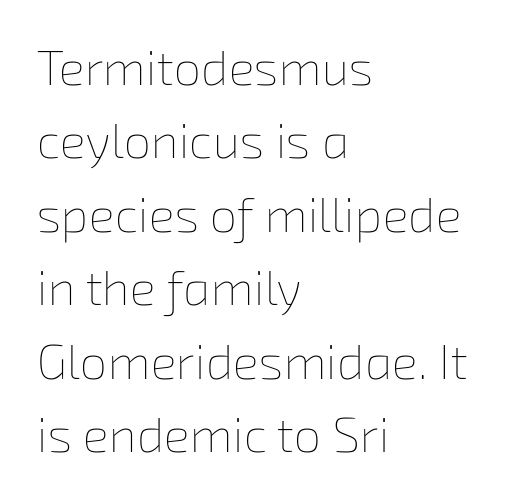
The image shows 49 px thin type; set left-aligned, normal line spacing (1.5x), normal letter spacing, not underlined; low stroke contrast and a medium x-height.
